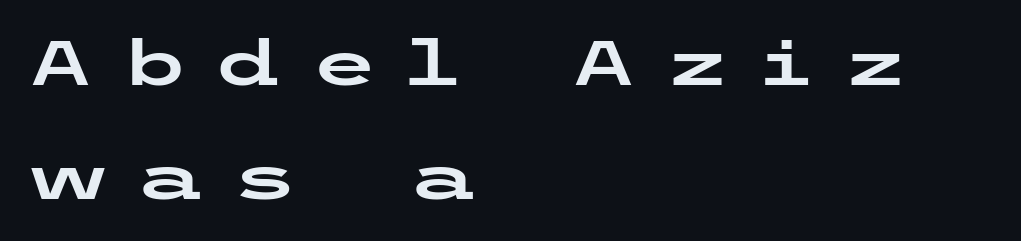
{"serif": "no", "italic": "no", "width": "wide", "stroke_contrast": "low", "x_height": "medium", "underline": "no", "align": "left", "line_spacing_ratio": 1.81, "letter_spacing": "wide", "letter_spacing_em": 0.41, "glyph_px": 63}
